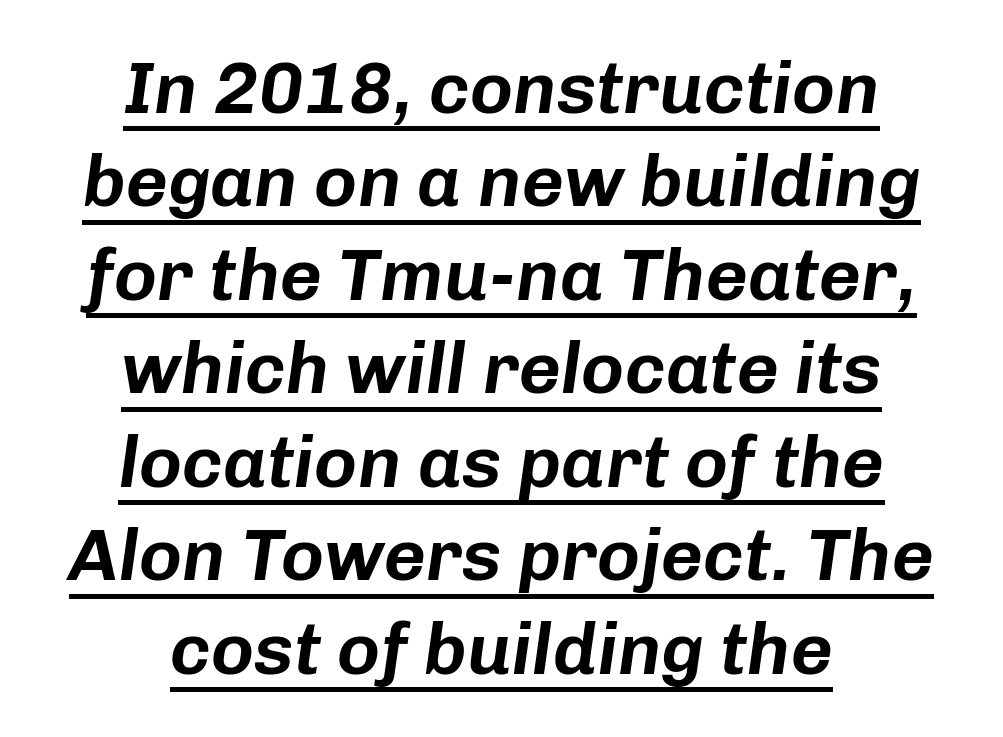
Q: Is the text italic (slanted)? A: Yes, it leans right by about 8 degrees.
Q: Is the text underlined? A: Yes.
Q: How is the paragraph aligned? A: Centered.
Q: Is the spacing between letters normal or unusually wide? A: Normal.
Q: Is the spacing between lines tight, normal or loose? A: Normal.
Q: Width (condensed, normal, or wide)? A: Normal.
Q: Stroke contrast? A: Low.
Q: x-height? A: Medium.
Q: Monospaced? A: No.
